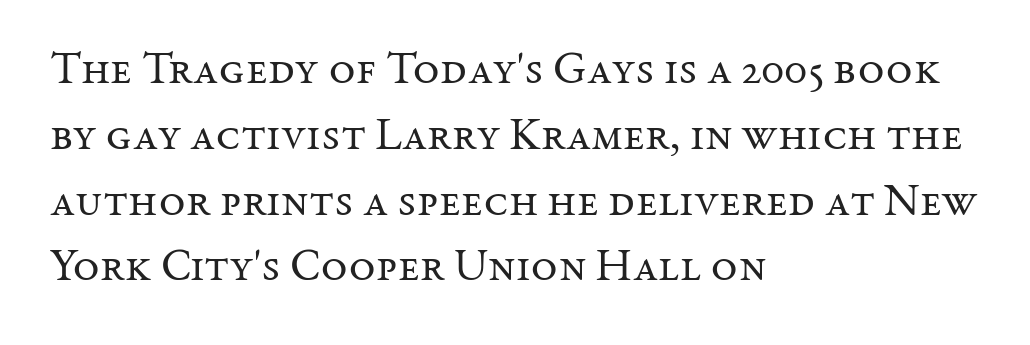
Q: Is the text bold? A: No.
Q: Is the text italic (slanted)? A: No, it is upright.
Q: Is the typeface a serif or a sans-serif typeface? A: Serif.
Q: Is the text underlined? A: No.
Q: How is the paragraph aligned? A: Left-aligned.
Q: Is the spacing between letters normal or unusually wide? A: Normal.
Q: Is the spacing between lines tight, normal or loose? A: Normal.
Q: Width (condensed, normal, or wide)? A: Normal.
Q: Stroke contrast? A: Medium.
Q: x-height? A: Medium.
Q: Monospaced? A: No.
